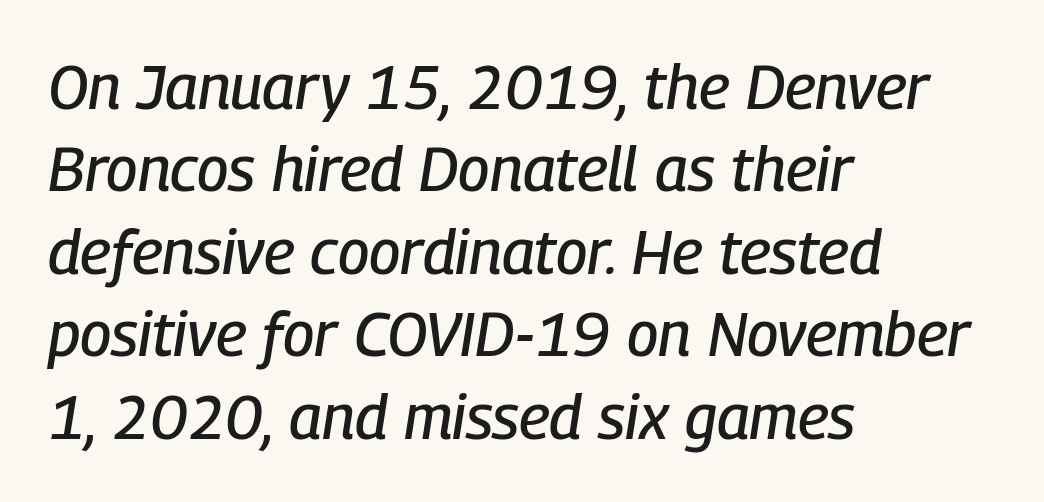
Underline: absent. Is there much room between lines? A standard amount, neither cramped nor airy. Style check: oblique. Do the characters align in a grid? No, the font is proportional. This sample is left-justified, so line endings fall wherever the words run out.
